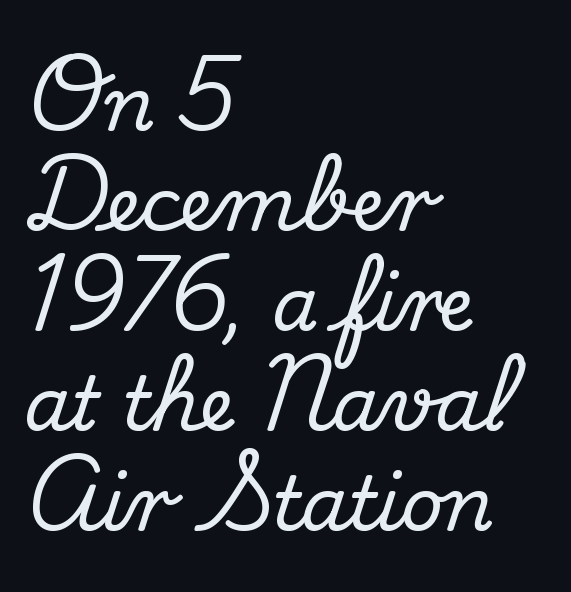
The image shows 74 px serif type; set left-aligned, normal line spacing (1.35x), normal letter spacing, not underlined; medium stroke contrast and a small x-height.
